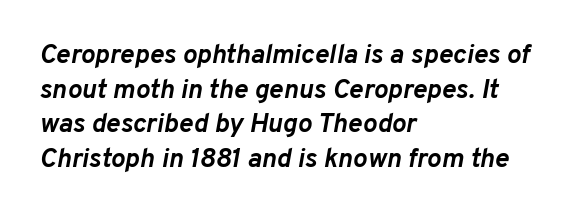
The image shows 27 px bold type, italic (leaning right); set left-aligned, normal line spacing (1.28x), normal letter spacing, not underlined.
